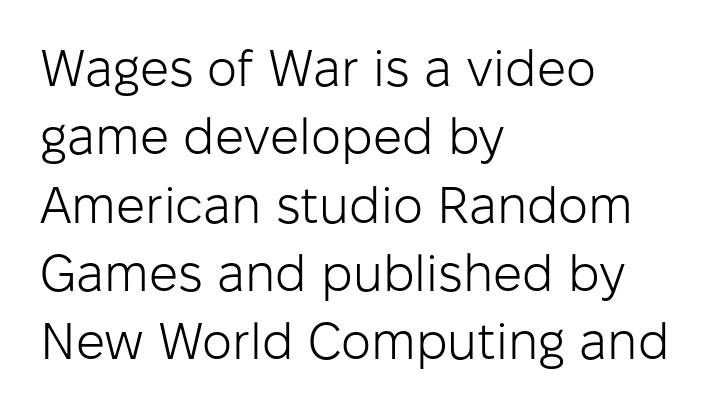
The letters advance in unequal steps, a hallmark of proportional type. The lettering holds an erect, upright posture throughout. The type is set solid horizontally, with unmodified tracking. Serifs: no, the terminals of the letterforms are clean. Ink coverage per letter is moderate at most.
